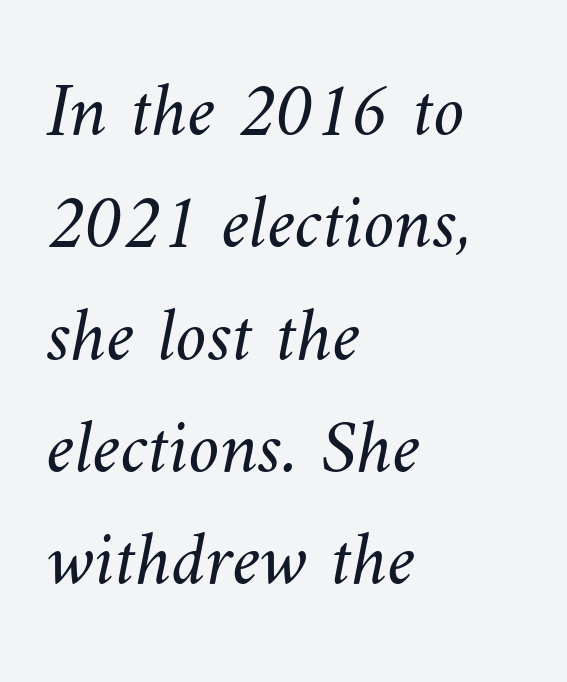
Q: Is the text bold? A: No.
Q: Is the text underlined? A: No.
Q: How is the paragraph aligned? A: Left-aligned.
Q: Is the spacing between letters normal or unusually wide? A: Normal.
Q: Is the spacing between lines tight, normal or loose? A: Normal.
Q: Width (condensed, normal, or wide)? A: Normal.
Q: Stroke contrast? A: Medium.
Q: x-height? A: Small.
Q: Monospaced? A: No.
